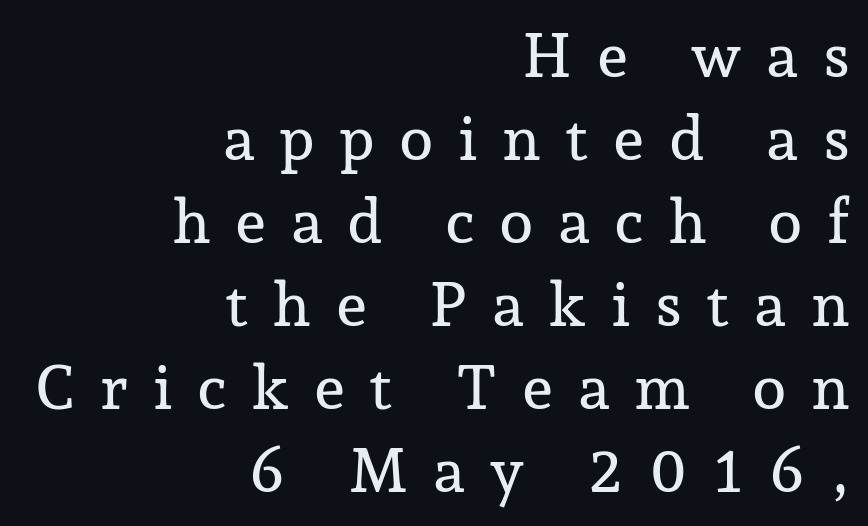
{"serif": "yes", "italic": "no", "width": "normal", "stroke_contrast": "low", "x_height": "medium", "monospaced": "no", "underline": "no", "align": "right", "line_spacing": "normal", "line_spacing_ratio": 1.34, "letter_spacing": "wide", "letter_spacing_em": 0.39, "glyph_px": 62}
